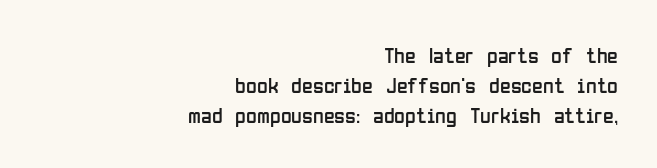
{"italic": "no", "bold": "no", "underline": "no", "align": "right", "line_spacing": "normal", "line_spacing_ratio": 1.37, "letter_spacing": "normal", "letter_spacing_em": 0.0, "glyph_px": 22}
